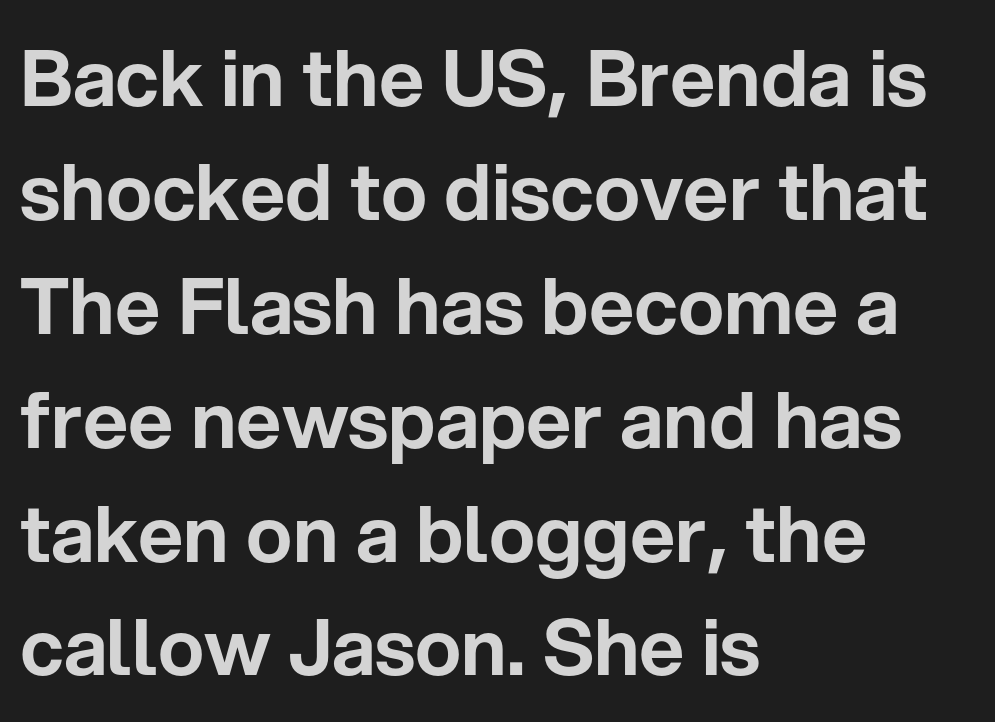
Check under the words: just untouched page. These lines are rendered in a variable-pitch font. Note: no serifs on the glyphs. Leading matches the norm, producing a regular column. Spacing between characters is what you'd get straight out of the box.
